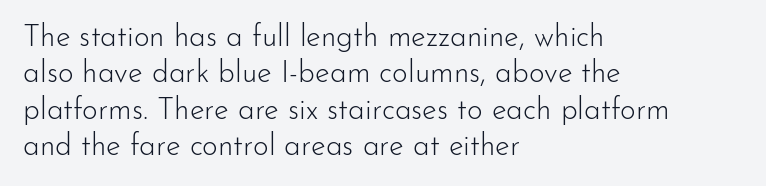
The image shows 30 px light sans-serif type, upright; set left-aligned, line spacing 1.21x, normal letter spacing, not underlined; low stroke contrast and a small x-height.
